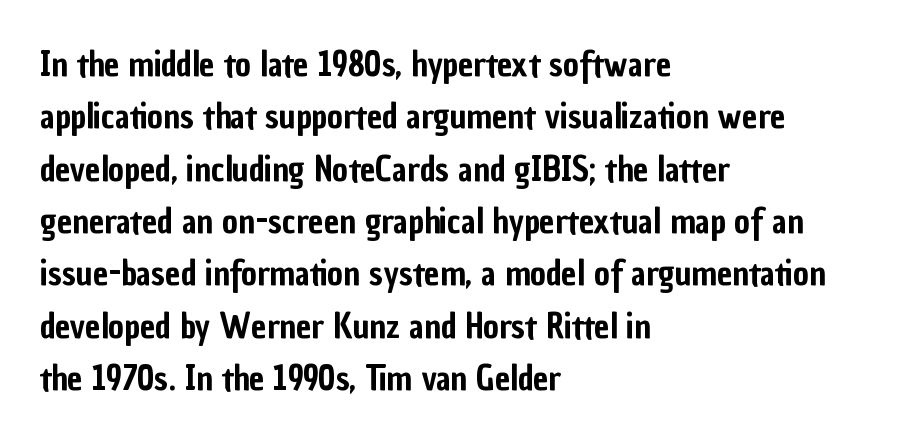
Caption: standard tracking, unaltered. Has an underline been added? It has not. Typeset ragged right — the left edge is the straight one. The font's upright variant was chosen for this text. Type style note: lacks serifs. Horizontal bands of white between lines are of average thickness.
